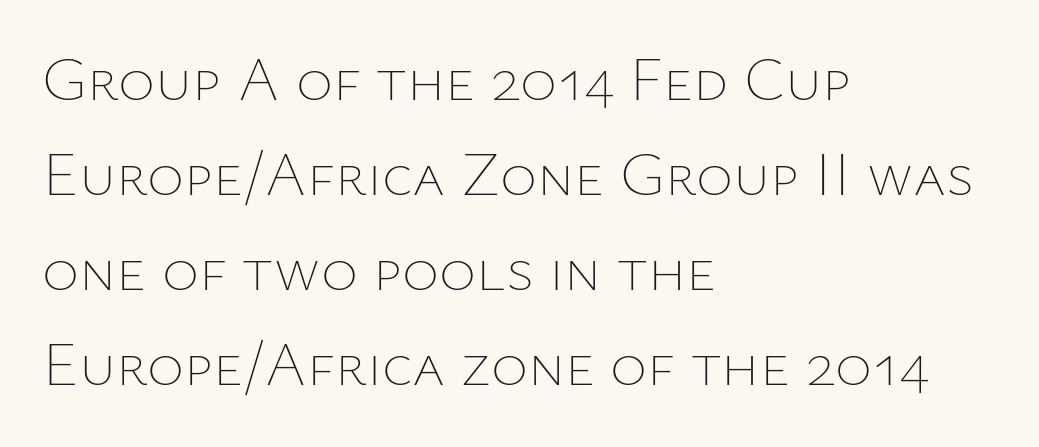
{"italic": "no", "bold": "no", "weight": "thin", "width": "normal", "stroke_contrast": "low", "x_height": "medium", "monospaced": "no", "underline": "no", "align": "left", "line_spacing": "normal", "line_spacing_ratio": 1.51, "letter_spacing": "normal", "letter_spacing_em": 0.0, "glyph_px": 63}
